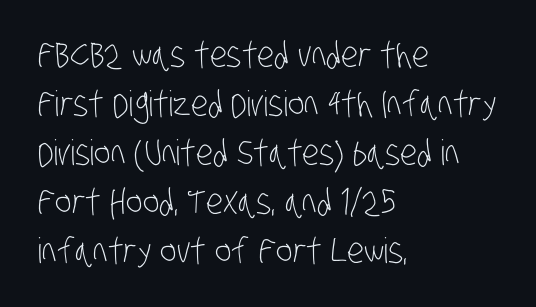
Q: Is the text bold? A: No.
Q: Is the typeface a serif or a sans-serif typeface? A: Sans-serif.
Q: Is the text underlined? A: No.
Q: How is the paragraph aligned? A: Left-aligned.
Q: Is the spacing between letters normal or unusually wide? A: Normal.
Q: Is the spacing between lines tight, normal or loose? A: Normal.
Q: Width (condensed, normal, or wide)? A: Condensed.
Q: Stroke contrast? A: Low.
Q: x-height? A: Large.
Q: Monospaced? A: No.
